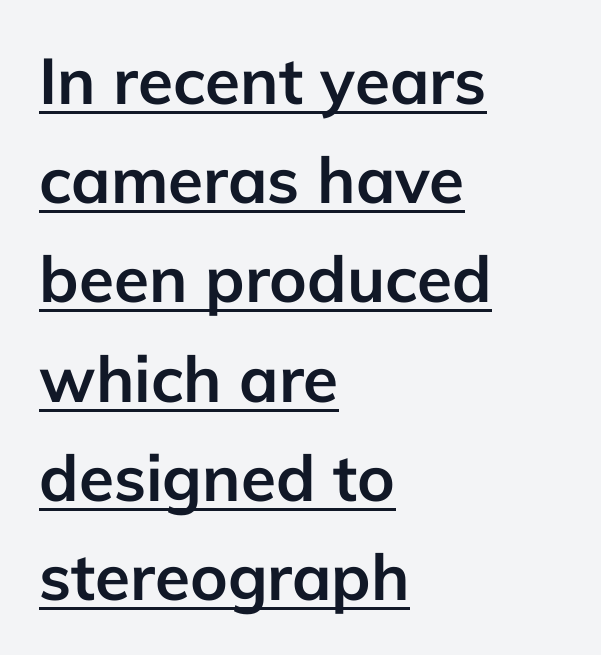
The paragraph shown leans on its left margin. Bold? Absolutely — the strokes are thick and heavy. Are there feet on the stems? There aren't — it's a sans. Is the letter spacing exaggerated? No — it looks like the ordinary default.
